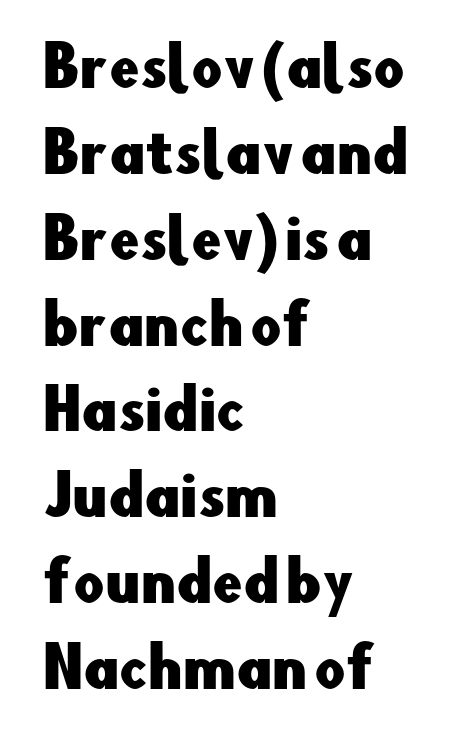
The image shows 54 px sans-serif type, upright; set left-aligned, normal line spacing (1.59x), normal letter spacing, not underlined; low stroke contrast and a small x-height.
